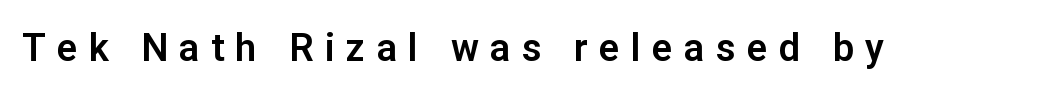
The image shows 38 px sans-serif type, upright; set unusually wide letter spacing (+0.3 em), not underlined; low stroke contrast and a medium x-height.
